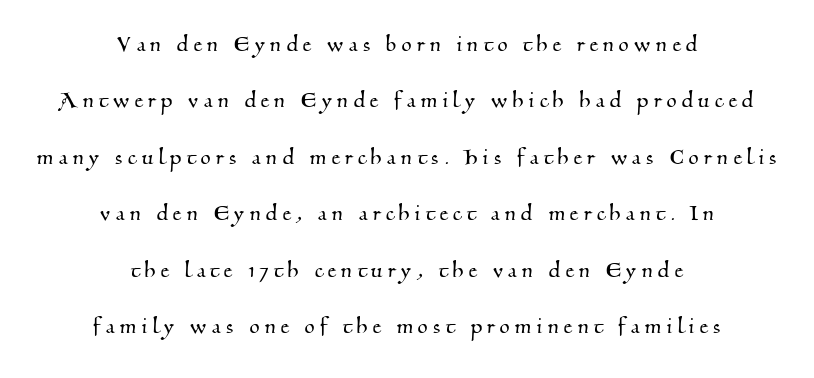
Is the block centered? Yes — each line is placed symmetrically about the middle. Leading: increased. The baseline area is clear. The letters are spread apart with noticeably loose tracking.
